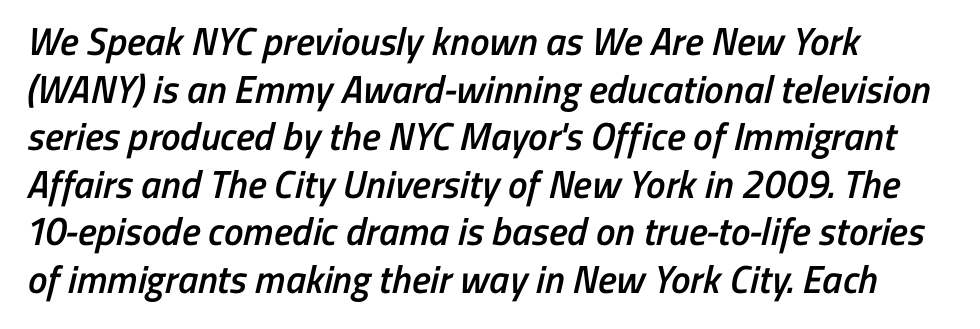
The image shows 39 px semibold, condensed sans-serif type; set left-aligned, line spacing 1.22x, normal letter spacing, not underlined; low stroke contrast and a medium x-height.
